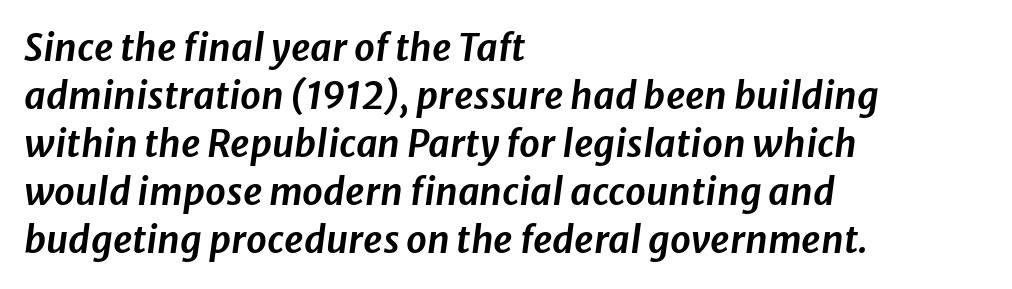
Q: Is the text italic (slanted)? A: Yes, it leans right by about 8 degrees.
Q: Is the text underlined? A: No.
Q: How is the paragraph aligned? A: Left-aligned.
Q: Is the spacing between letters normal or unusually wide? A: Normal.
Q: Is the spacing between lines tight, normal or loose? A: Normal.
Q: Width (condensed, normal, or wide)? A: Normal.
Q: Stroke contrast? A: Low.
Q: x-height? A: Medium.
Q: Monospaced? A: No.
